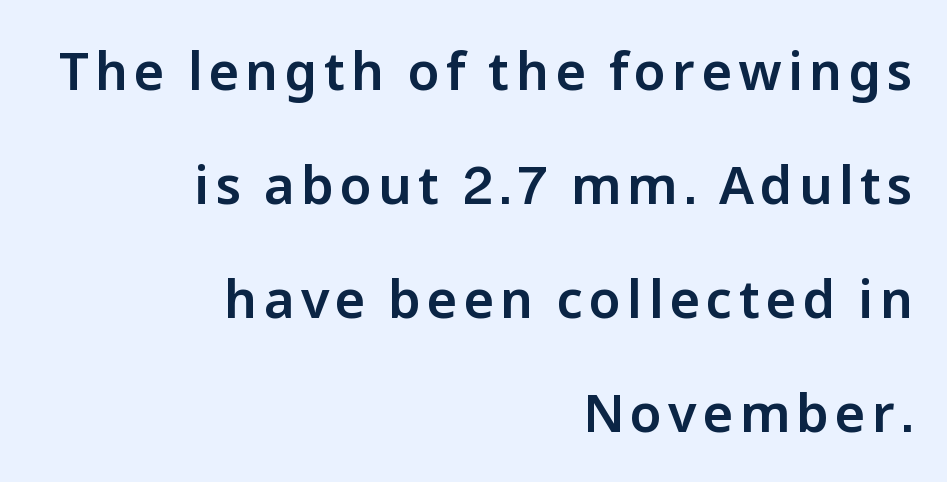
Q: Is the text italic (slanted)? A: No, it is upright.
Q: Is the typeface a serif or a sans-serif typeface? A: Sans-serif.
Q: Is the text underlined? A: No.
Q: How is the paragraph aligned? A: Right-aligned.
Q: Is the spacing between lines tight, normal or loose? A: Loose.
Q: Width (condensed, normal, or wide)? A: Normal.
Q: Stroke contrast? A: Low.
Q: x-height? A: Medium.
Q: Monospaced? A: No.
